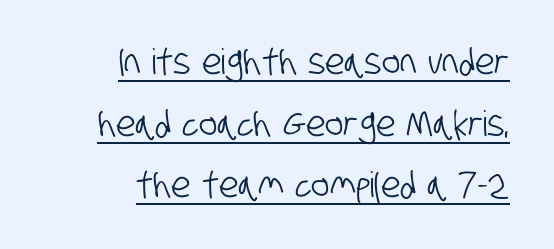
{"serif": "no", "width": "condensed", "stroke_contrast": "low", "x_height": "large", "monospaced": "no", "underline": "yes", "align": "right", "line_spacing_ratio": 1.76, "letter_spacing": "normal", "letter_spacing_em": 0.0, "glyph_px": 35}
